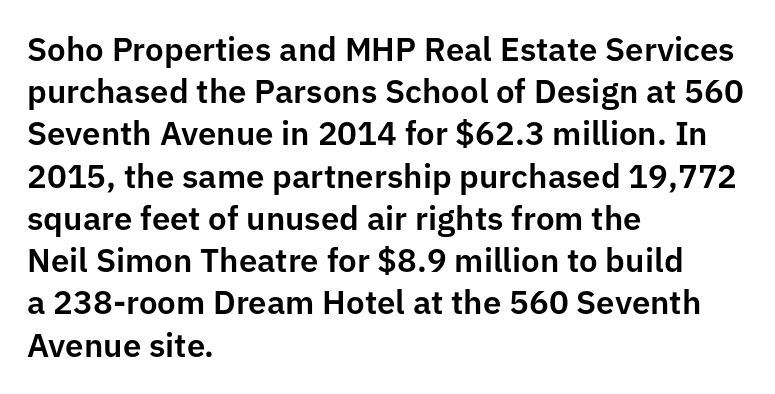
Q: Is the text italic (slanted)? A: No, it is upright.
Q: Is the typeface a serif or a sans-serif typeface? A: Sans-serif.
Q: Is the text underlined? A: No.
Q: How is the paragraph aligned? A: Left-aligned.
Q: Is the spacing between letters normal or unusually wide? A: Normal.
Q: Is the spacing between lines tight, normal or loose? A: Normal.
Q: Width (condensed, normal, or wide)? A: Normal.
Q: Stroke contrast? A: Low.
Q: x-height? A: Medium.
Q: Monospaced? A: No.
